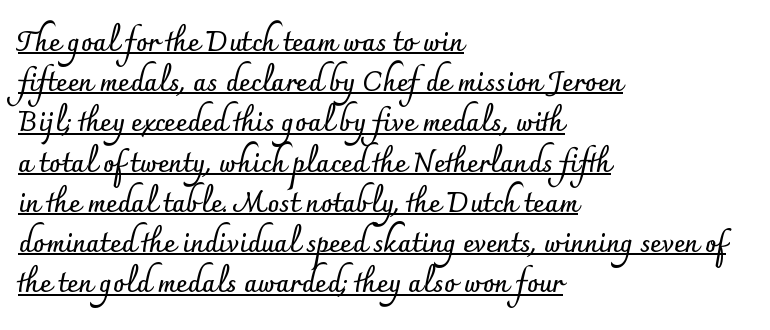
{"bold": "yes", "underline": "yes", "align": "left", "line_spacing": "normal", "line_spacing_ratio": 1.49, "letter_spacing": "normal", "letter_spacing_em": 0.0, "glyph_px": 27}
